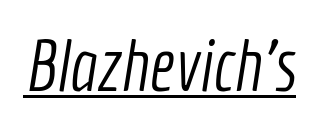
Q: Is the text bold? A: No.
Q: Is the typeface a serif or a sans-serif typeface? A: Sans-serif.
Q: Is the text underlined? A: Yes.
Q: Is the spacing between letters normal or unusually wide? A: Normal.
Q: Width (condensed, normal, or wide)? A: Condensed.
Q: x-height? A: Medium.
Q: Monospaced? A: No.
